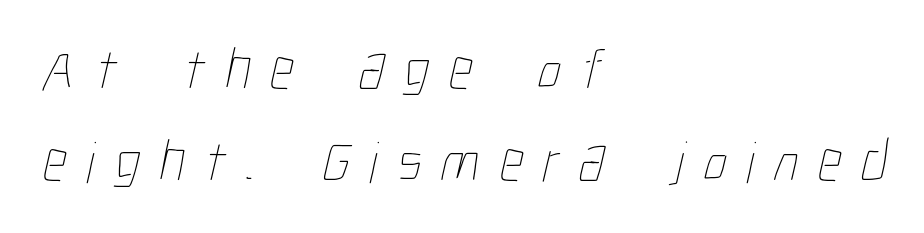
Q: Is the text bold? A: No.
Q: Is the text underlined? A: No.
Q: How is the paragraph aligned? A: Left-aligned.
Q: Is the spacing between letters normal or unusually wide? A: Unusually wide.
Q: Is the spacing between lines tight, normal or loose? A: Normal.
Q: Width (condensed, normal, or wide)? A: Condensed.
Q: Stroke contrast? A: Low.
Q: x-height? A: Medium.
Q: Monospaced? A: No.
